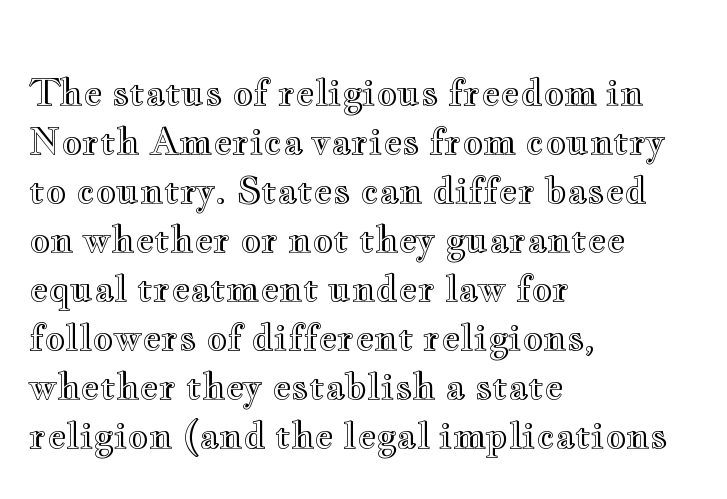
The image shows 36 px wide type, upright; set left-aligned, normal line spacing (1.36x), normal letter spacing, not underlined; a small x-height.
